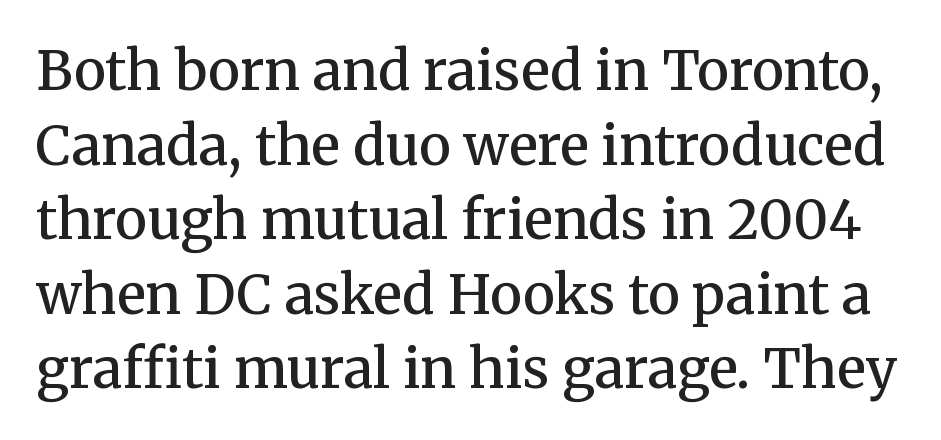
How would I describe the line gaps? Plain and ordinary. Caption: standard tracking, unaltered. The lettering stays uniformly vertical, giving the passage a roman look. Each letter's strokes conclude with small projecting serifs. Each row of text sits above clean, open space. The rendering uses natural spacing where letterforms have individual widths.
